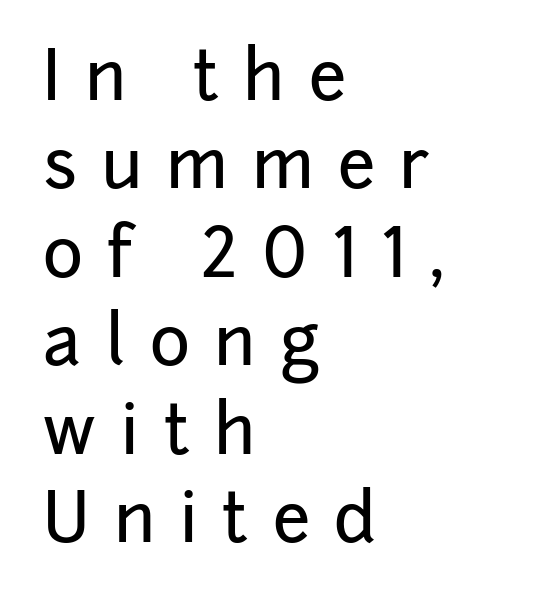
Q: Is the text italic (slanted)? A: No, it is upright.
Q: Is the typeface a serif or a sans-serif typeface? A: Sans-serif.
Q: Is the text underlined? A: No.
Q: How is the paragraph aligned? A: Left-aligned.
Q: Is the spacing between letters normal or unusually wide? A: Unusually wide.
Q: Is the spacing between lines tight, normal or loose? A: Normal.
Q: Width (condensed, normal, or wide)? A: Normal.
Q: Stroke contrast? A: Low.
Q: x-height? A: Medium.
Q: Monospaced? A: No.
